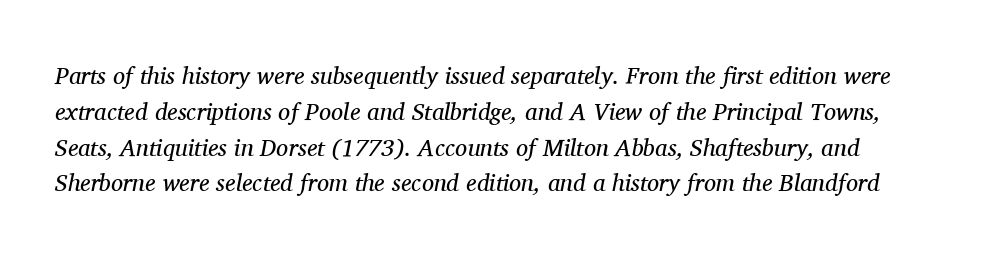
Q: Is the text bold? A: No.
Q: Is the text italic (slanted)? A: Yes, it leans right by about 11 degrees.
Q: Is the text underlined? A: No.
Q: Is the spacing between letters normal or unusually wide? A: Normal.
Q: Is the spacing between lines tight, normal or loose? A: Normal.
